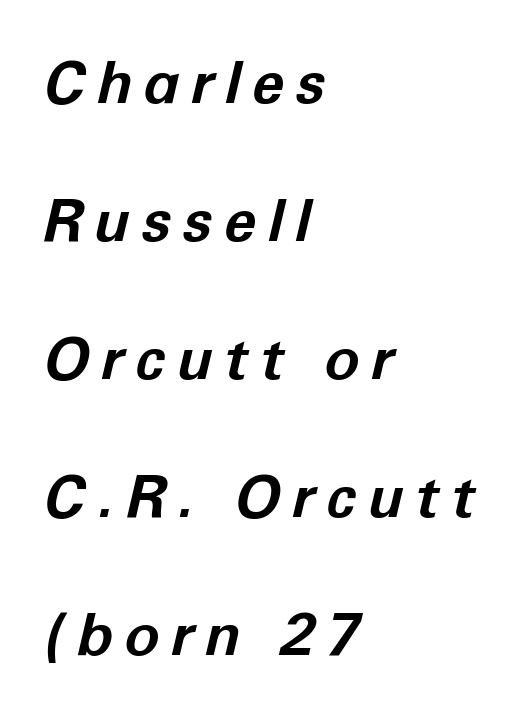
The image shows 59 px bold type, italic (leaning right); set left-aligned, loose line spacing (2.34x), not underlined; low stroke contrast and a medium x-height.
